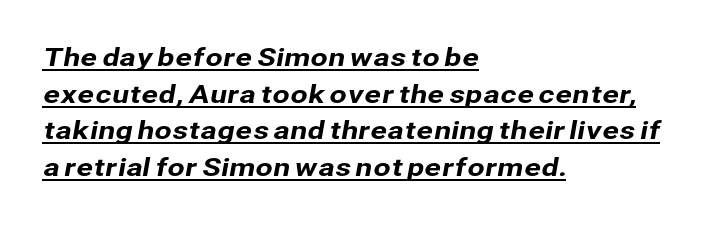
Q: Is the text underlined? A: Yes.
Q: How is the paragraph aligned? A: Left-aligned.
Q: Is the spacing between letters normal or unusually wide? A: Normal.
Q: Is the spacing between lines tight, normal or loose? A: Normal.
